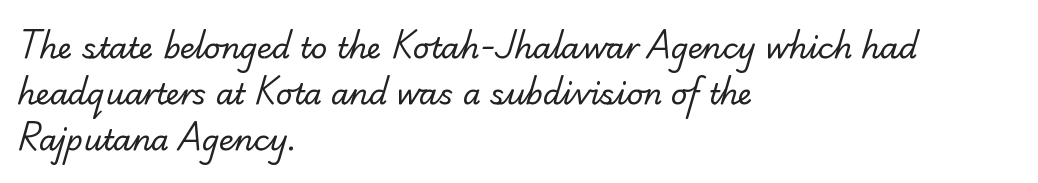
The image shows 29 px regular-weight serif type; set left-aligned, normal line spacing (1.59x), normal letter spacing, not underlined; low stroke contrast and a small x-height.
